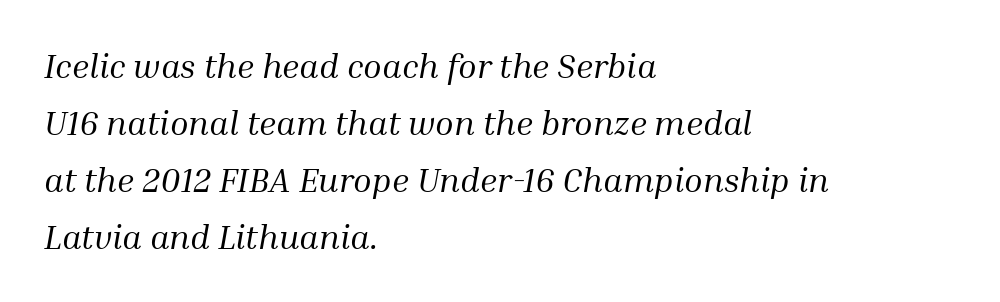
{"serif": "yes", "italic": "yes", "lean": "right", "slant_degrees": 10, "bold": "no", "weight": "regular", "width": "normal", "stroke_contrast": "medium", "x_height": "medium", "monospaced": "no", "underline": "no", "align": "left", "line_spacing": "normal", "line_spacing_ratio": 1.68, "letter_spacing": "normal", "letter_spacing_em": 0.0, "glyph_px": 34}
